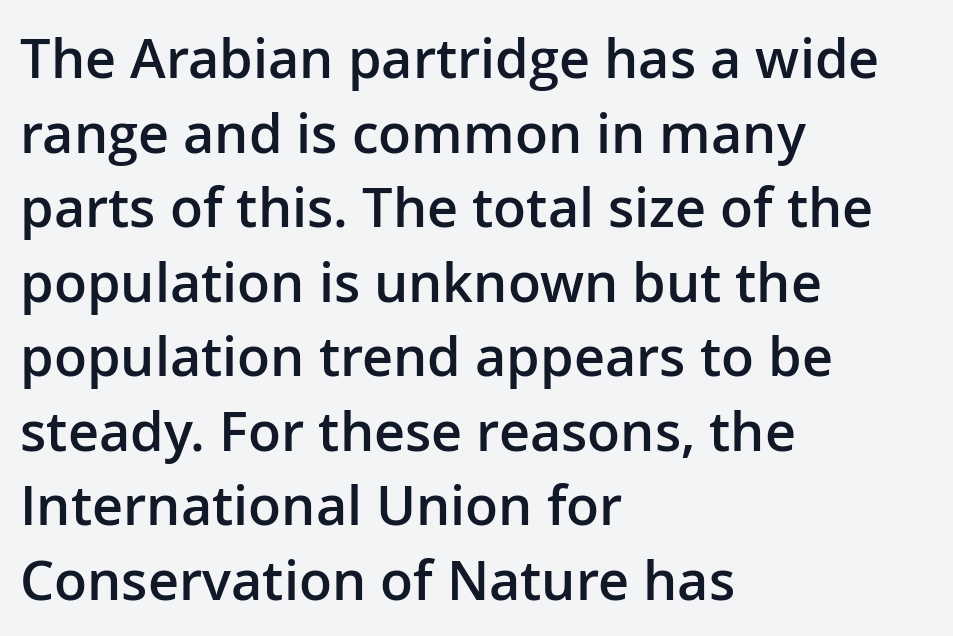
Font category for this specimen: sans-serif. This is the in-between weight designers call semibold or demi. The line texture is even and compact thanks to regular tracking. If you drew a line through each stem, it would be perfectly vertical.
